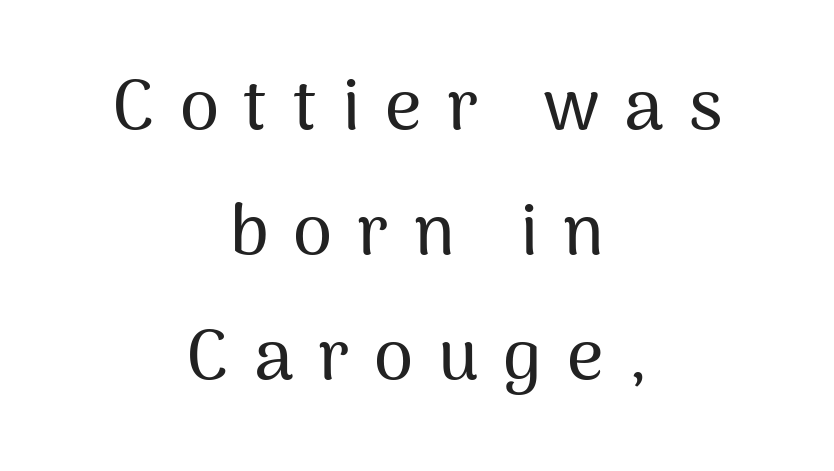
{"serif": "no", "italic": "no", "width": "normal", "stroke_contrast": "medium", "x_height": "medium", "monospaced": "no", "underline": "no", "align": "center", "line_spacing_ratio": 1.76, "letter_spacing": "wide", "letter_spacing_em": 0.35, "glyph_px": 71}
